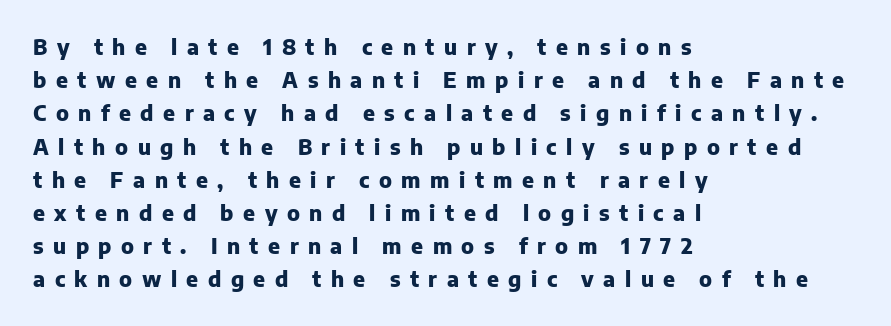
Q: Is the text bold? A: Yes.
Q: Is the text italic (slanted)? A: No, it is upright.
Q: Is the text underlined? A: No.
Q: How is the paragraph aligned? A: Left-aligned.
Q: Is the spacing between letters normal or unusually wide? A: Unusually wide.
Q: Is the spacing between lines tight, normal or loose? A: Normal.
